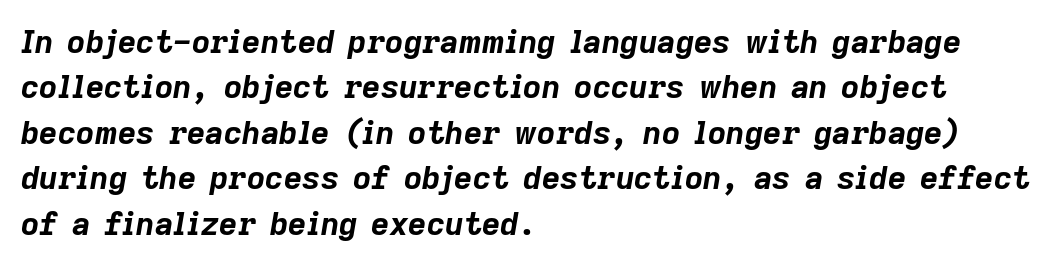
{"italic": "yes", "lean": "right", "slant_degrees": 9, "bold": "yes", "weight": "bold", "width": "normal", "stroke_contrast": "low", "x_height": "medium", "monospaced": "no", "underline": "no", "align": "left", "line_spacing": "normal", "line_spacing_ratio": 1.42, "letter_spacing": "normal", "letter_spacing_em": 0.0, "glyph_px": 32}
